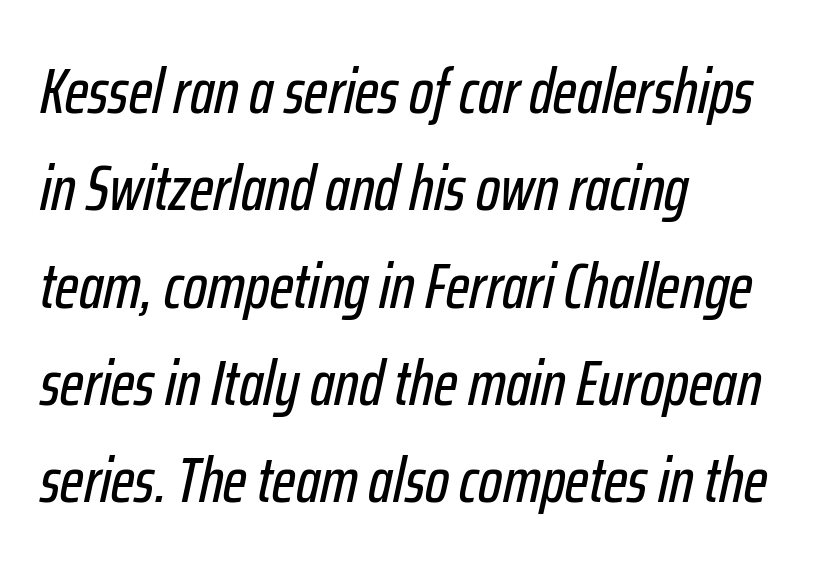
Q: Is the text italic (slanted)? A: Yes, it leans right by about 12 degrees.
Q: Is the text underlined? A: No.
Q: How is the paragraph aligned? A: Left-aligned.
Q: Is the spacing between letters normal or unusually wide? A: Normal.
Q: Is the spacing between lines tight, normal or loose? A: Normal.
Q: Width (condensed, normal, or wide)? A: Condensed.
Q: Stroke contrast? A: Low.
Q: x-height? A: Medium.
Q: Monospaced? A: No.
